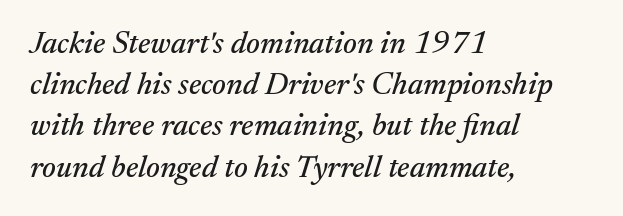
Any mark beneath the type? The region is blank. Looks like regular typesetting: each glyph gets only the width it needs. Emphasis-style slanted type is in use. Rows of type keep a routine distance in the vertical direction. Students, note that the glyphs here touch the page at normal intervals. This sample is left-justified, so line endings fall wherever the words run out.
